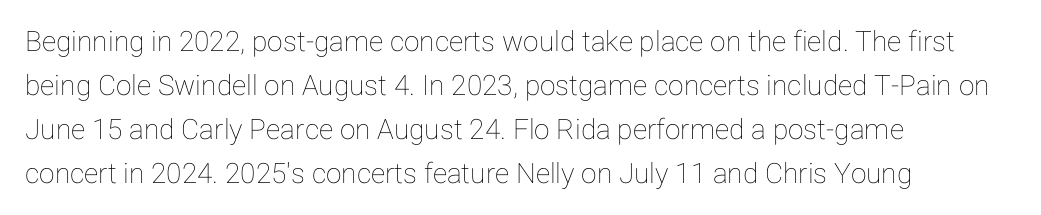
Q: Is the text italic (slanted)? A: No, it is upright.
Q: Is the text underlined? A: No.
Q: How is the paragraph aligned? A: Left-aligned.
Q: Is the spacing between letters normal or unusually wide? A: Normal.
Q: Is the spacing between lines tight, normal or loose? A: Normal.
Q: Width (condensed, normal, or wide)? A: Normal.
Q: Stroke contrast? A: Low.
Q: x-height? A: Medium.
Q: Monospaced? A: No.
